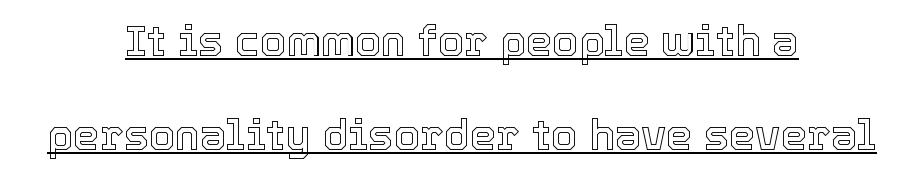
The image shows 42 px text type, upright; set centered, loose line spacing (2.24x), normal letter spacing, underlined; a medium x-height.
